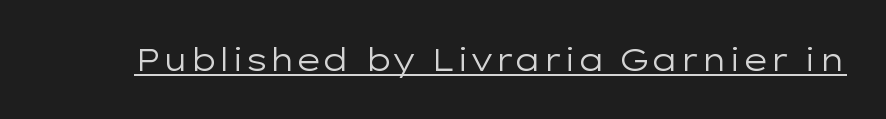
The font's upright variant was chosen for this text. The passage shown is typed in a proportional face where columns would drift. The typeface has the unassuming heft of standard copy or less. A baseline rule has been typeset under these characters.
